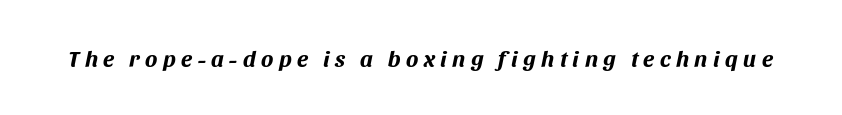
Q: Is the text bold? A: Yes.
Q: Is the text italic (slanted)? A: Yes, it leans right by about 11 degrees.
Q: Is the text underlined? A: No.
Q: Is the spacing between letters normal or unusually wide? A: Unusually wide.
